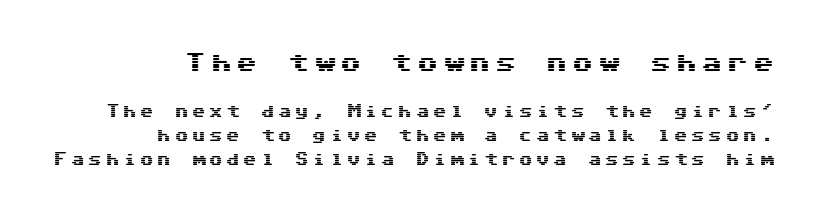
This sample uses an upright cut, with every glyph sitting square on the baseline. What stands out about the letter spacing? Its width — letters are far apart. Does the bottom block carry the larger type? No, the top block does. The lines sit at an ordinary, default distance from one another. Check under the words: just untouched page.
